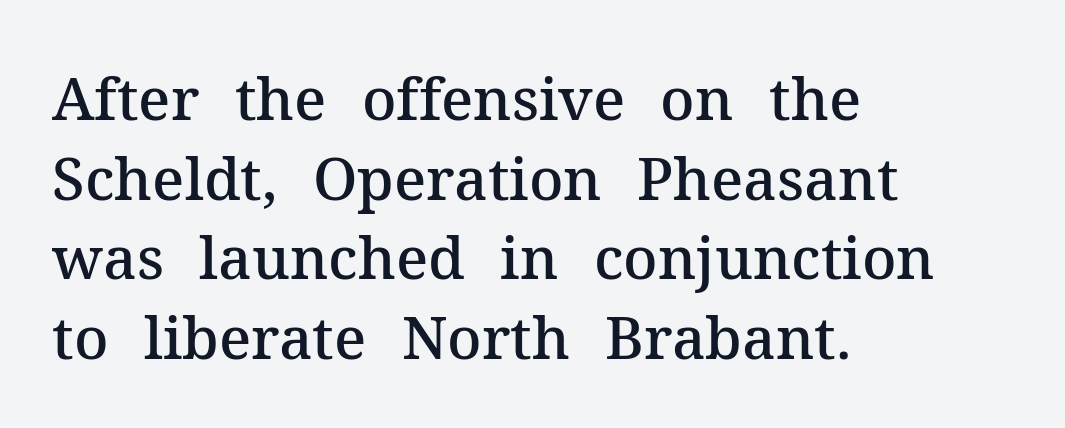
The image shows 59 px semibold serif type, upright; set left-aligned, normal line spacing (1.35x), normal letter spacing, not underlined; medium stroke contrast and a medium x-height.
